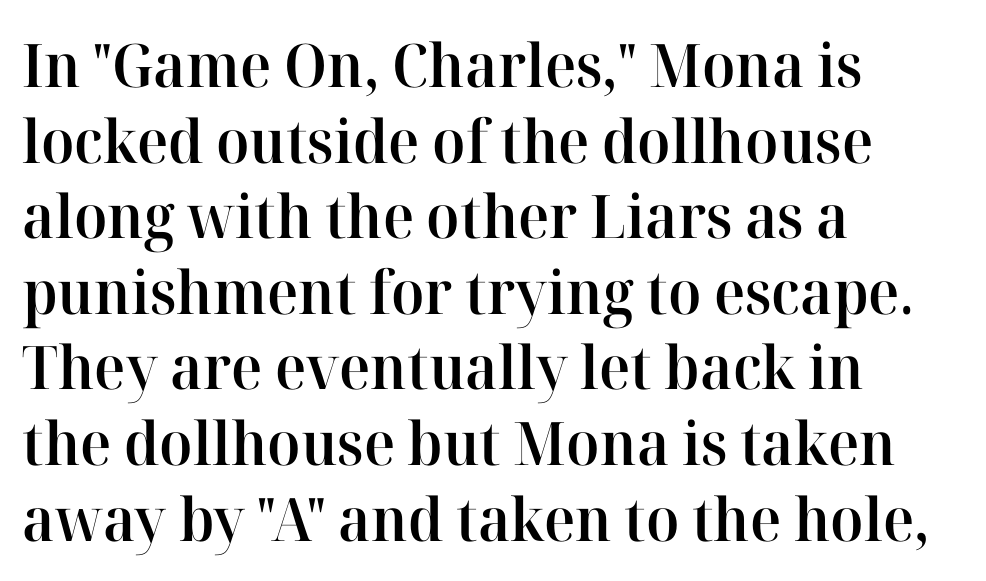
No extra tracking has been applied to these lines. One-word summary of the alignment: left. Stems and bowls a touch heavier than normal — semibold. One glance says typical: line gaps are just what's usual. The passage shown is typed in a proportional face where columns would drift. Does the type have serifs? Yes, each stem ends in a small foot.
